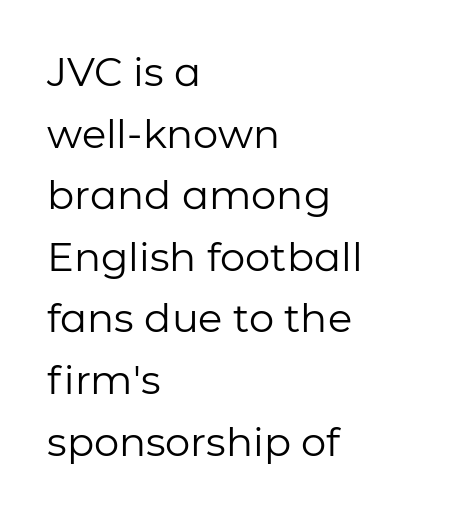
The image shows 40 px regular-weight sans-serif type, upright; set left-aligned, normal line spacing (1.54x), normal letter spacing, not underlined; low stroke contrast and a medium x-height.
